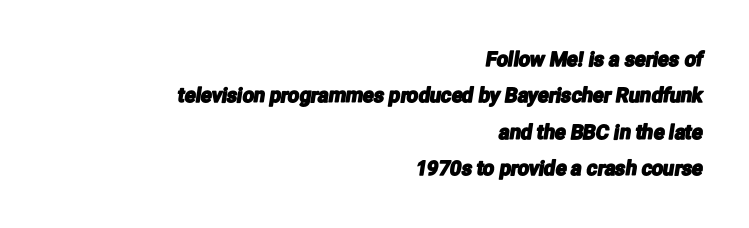
Casual observation: everything's shoved over to the right. The letterforms sit shoulder to shoulder at normal distance. Lines of text with bare space underneath.
